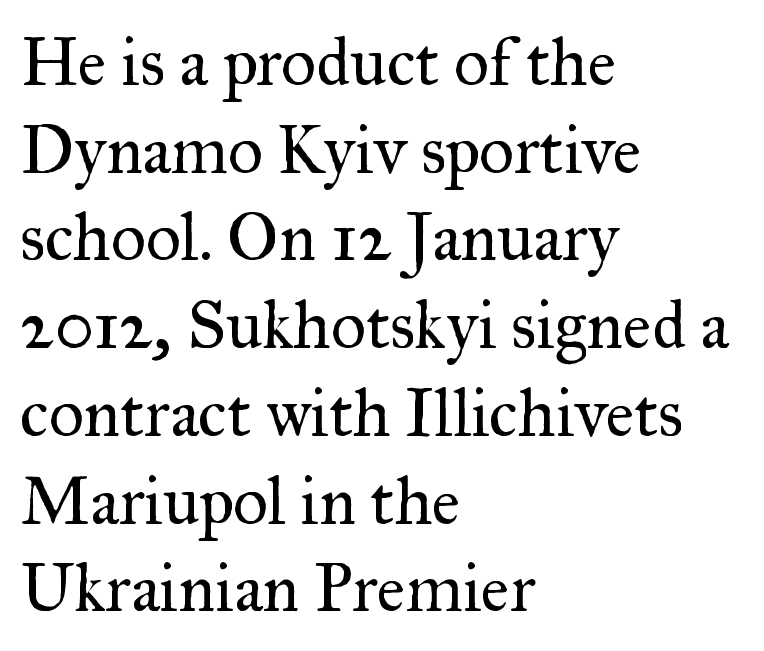
Nope, not italic — everything's standing straight. Characters follow at the spacing the type designer built in. A serif font was chosen for this passage. The passage shown is typed in a proportional face where columns would drift.
